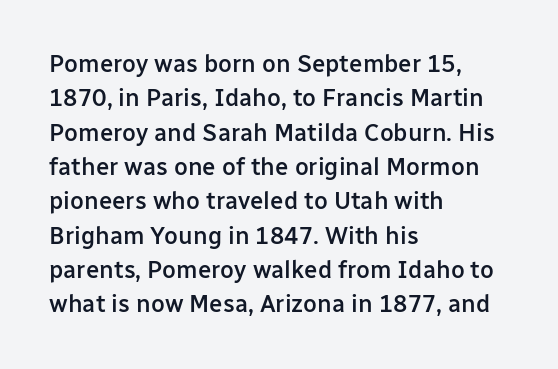
{"italic": "no", "bold": "semi", "underline": "no", "align": "left", "line_spacing": "normal", "line_spacing_ratio": 1.43, "letter_spacing": "normal", "letter_spacing_em": 0.0, "glyph_px": 24}
